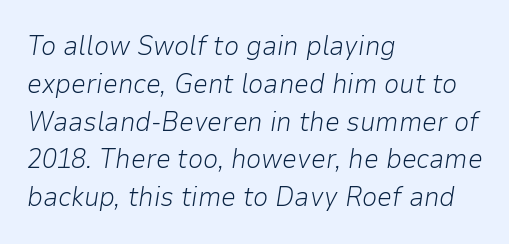
Leading matches the norm, producing a regular column. Layout note: lines flush left. The passage shown is not bold in any degree. A typesetter would call this zero additional tracking. The font's italic variant was chosen for this text.
